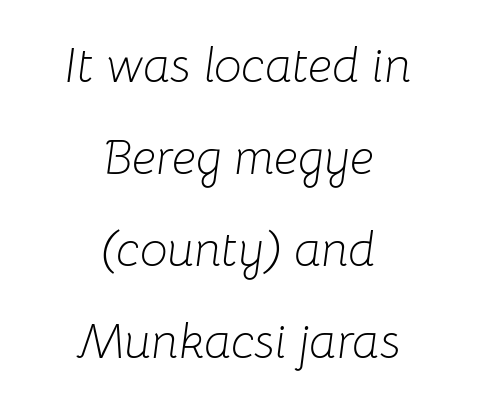
Each letter keeps its own natural width here, so spacing adapts to shape. The line texture is even and compact thanks to regular tracking. Descenders hang freely into open space. There's an unmistakable incline to the writing here.
